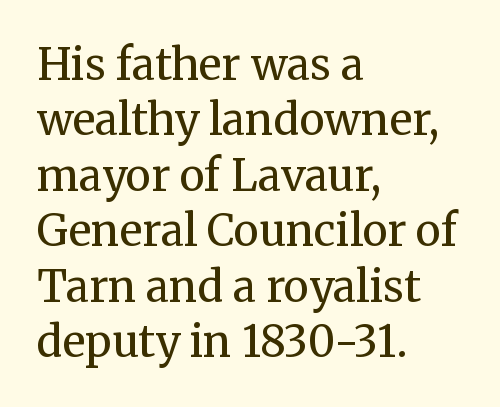
Inter-character spacing is left at the font's built-in metrics. Little horizontal feet cap the strokes, marking this as serif type. The lettering holds an erect, upright posture throughout. Does the leading feel generous? No, just average. If you drew a ruler down the left edge, every line would touch it.
